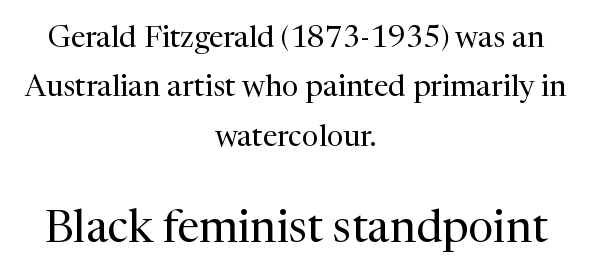
Q: Is the text bold? A: No.
Q: Is the text italic (slanted)? A: No, it is upright.
Q: Is the typeface a serif or a sans-serif typeface? A: Serif.
Q: Is the text underlined? A: No.
Q: How is the paragraph aligned? A: Centered.
Q: Is the spacing between letters normal or unusually wide? A: Normal.
Q: Is the spacing between lines tight, normal or loose? A: Normal.
Q: Which block of text is set in a larger size, the first (top) or the second (bottom)? A: The second (bottom) one.
Q: Width (condensed, normal, or wide)? A: Normal.
Q: Stroke contrast? A: Medium.
Q: x-height? A: Medium.
Q: Monospaced? A: No.
